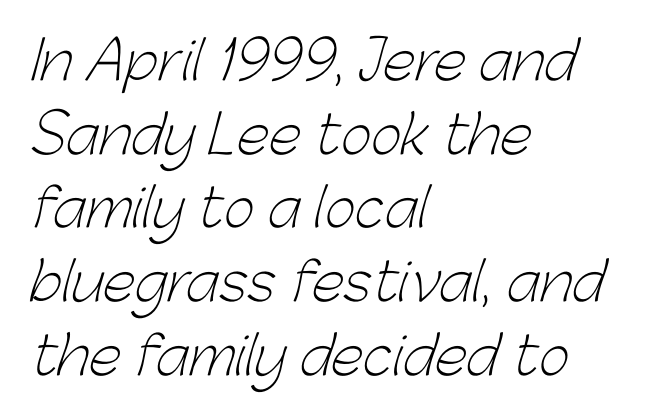
The image shows 53 px light sans-serif type; set left-aligned, normal line spacing (1.39x), normal letter spacing, not underlined; low stroke contrast and a medium x-height.
